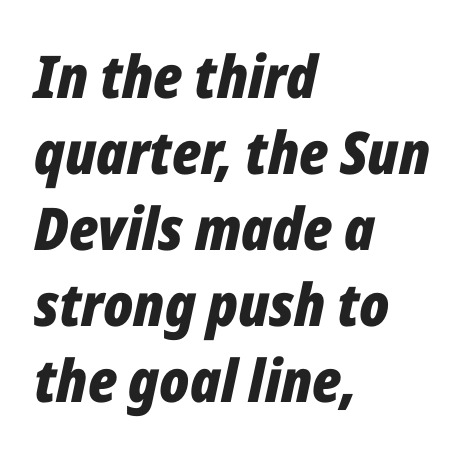
{"italic": "yes", "lean": "right", "slant_degrees": 12, "bold": "yes", "weight": "bold", "width": "condensed", "stroke_contrast": "low", "x_height": "medium", "monospaced": "no", "underline": "no", "align": "left", "line_spacing": "normal", "line_spacing_ratio": 1.29, "letter_spacing": "normal", "letter_spacing_em": 0.0, "glyph_px": 59}
